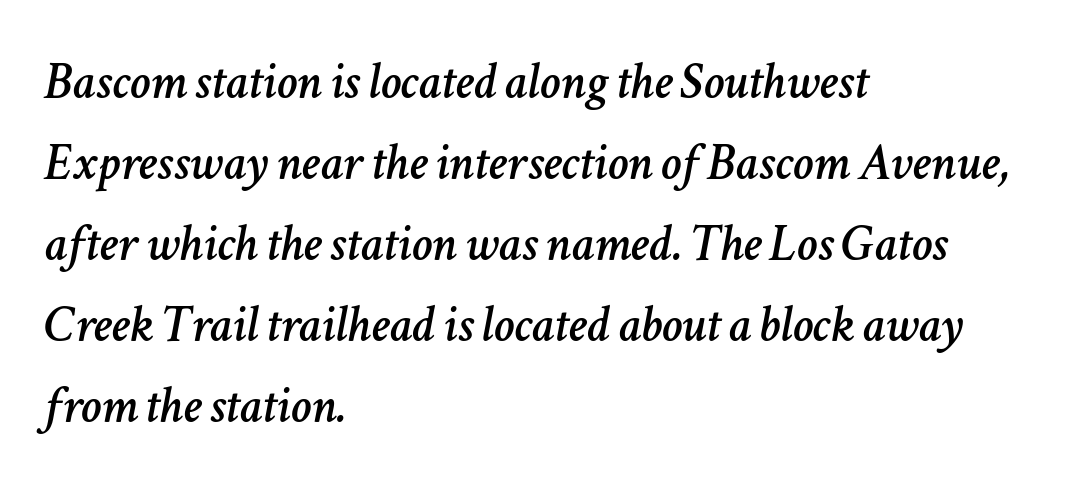
Q: Is the text italic (slanted)? A: Yes, it leans right by about 11 degrees.
Q: Is the text underlined? A: No.
Q: How is the paragraph aligned? A: Left-aligned.
Q: Is the spacing between letters normal or unusually wide? A: Normal.
Q: Is the spacing between lines tight, normal or loose? A: Normal.
Q: Width (condensed, normal, or wide)? A: Normal.
Q: Stroke contrast? A: Low.
Q: x-height? A: Medium.
Q: Monospaced? A: No.
